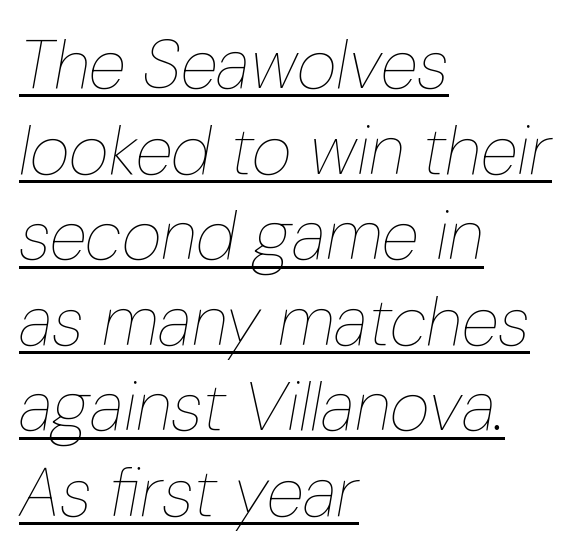
Q: Is the text bold? A: No.
Q: Is the text italic (slanted)? A: Yes, it leans right by about 10 degrees.
Q: Is the text underlined? A: Yes.
Q: How is the paragraph aligned? A: Left-aligned.
Q: Is the spacing between letters normal or unusually wide? A: Normal.
Q: Width (condensed, normal, or wide)? A: Condensed.
Q: Stroke contrast? A: Low.
Q: x-height? A: Medium.
Q: Monospaced? A: No.
